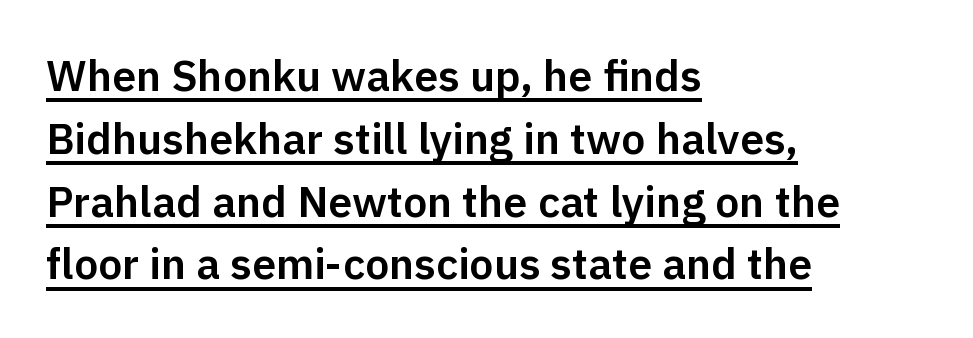
The image shows 43 px sans-serif type, upright; set left-aligned, normal line spacing (1.46x), normal letter spacing, underlined; low stroke contrast and a medium x-height.
